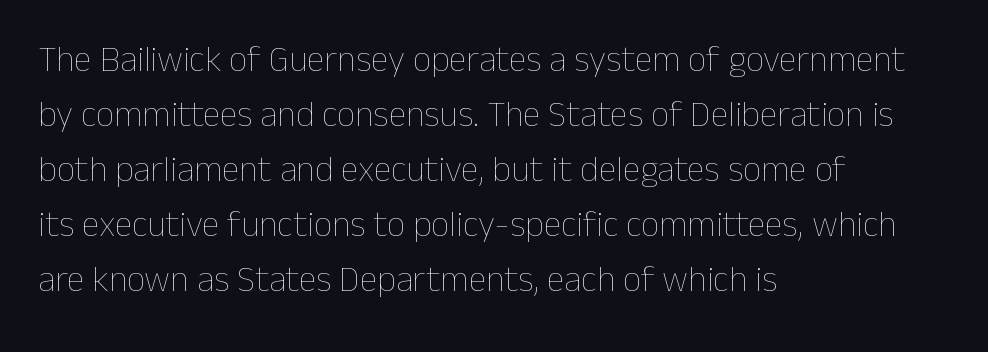
The image shows 36 px thin type, upright; set left-aligned, normal line spacing (1.53x), normal letter spacing, not underlined; low stroke contrast and a medium x-height.
